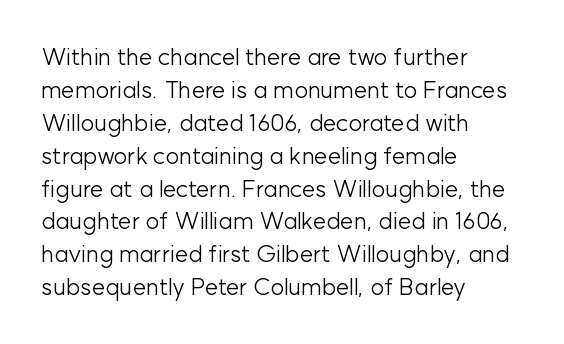
Q: Is the text bold? A: No.
Q: Is the text italic (slanted)? A: No, it is upright.
Q: Is the text underlined? A: No.
Q: How is the paragraph aligned? A: Left-aligned.
Q: Is the spacing between letters normal or unusually wide? A: Normal.
Q: Is the spacing between lines tight, normal or loose? A: Normal.
